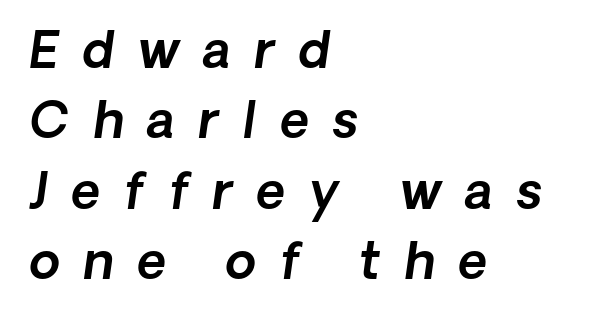
Q: Is the typeface a serif or a sans-serif typeface? A: Sans-serif.
Q: Is the text underlined? A: No.
Q: How is the paragraph aligned? A: Left-aligned.
Q: Is the spacing between letters normal or unusually wide? A: Unusually wide.
Q: Is the spacing between lines tight, normal or loose? A: Normal.
Q: Width (condensed, normal, or wide)? A: Normal.
Q: x-height? A: Medium.
Q: Monospaced? A: No.
